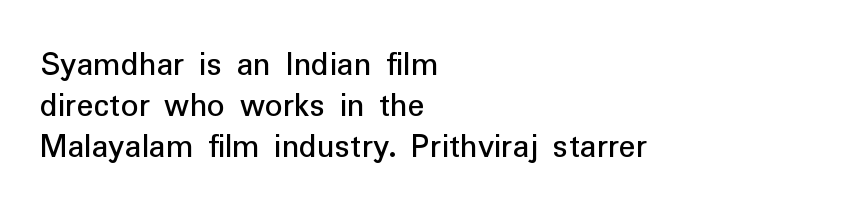
{"serif": "no", "italic": "no", "width": "normal", "stroke_contrast": "low", "x_height": "medium", "monospaced": "no", "underline": "no", "align": "left", "line_spacing_ratio": 1.17, "letter_spacing": "normal", "letter_spacing_em": 0.0, "glyph_px": 35}
